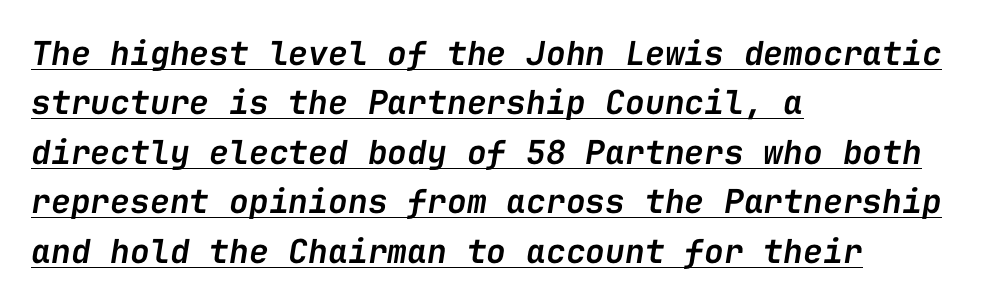
What's the leading like? Ordinary, nothing unusual. The passage shown is typed in a monospace face where columns stay perfectly aligned. Semibold letterforms, between regular and bold. Students, note that the glyphs here touch the page at normal intervals. Does a line run under the words? Yes, clearly. The text carries the slant typical of an italic or oblique font.
